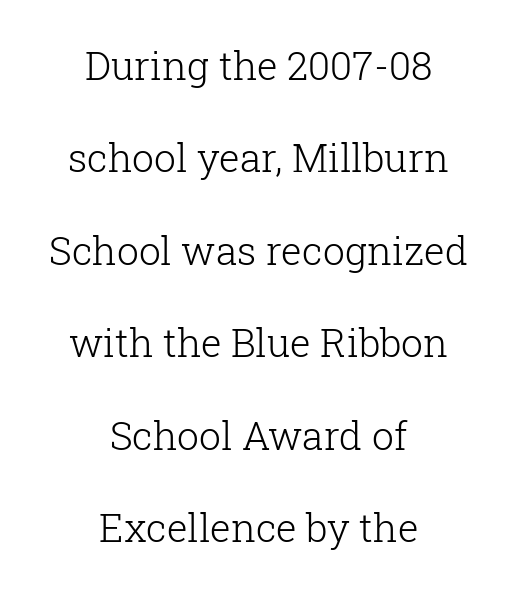
Q: Is the text bold? A: No.
Q: Is the text italic (slanted)? A: No, it is upright.
Q: Is the typeface a serif or a sans-serif typeface? A: Serif.
Q: Is the text underlined? A: No.
Q: How is the paragraph aligned? A: Centered.
Q: Is the spacing between letters normal or unusually wide? A: Normal.
Q: Is the spacing between lines tight, normal or loose? A: Loose.
Q: Width (condensed, normal, or wide)? A: Normal.
Q: Stroke contrast? A: Low.
Q: x-height? A: Medium.
Q: Monospaced? A: No.
